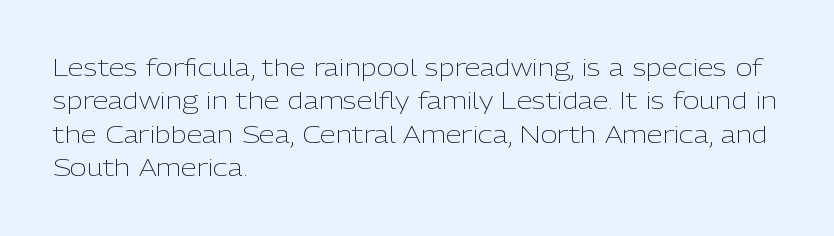
How would I describe the line gaps? Plain and ordinary. Just letters on the line, the space beneath them empty. Alignment: flush left. In terms of posture, this sample is upright.
